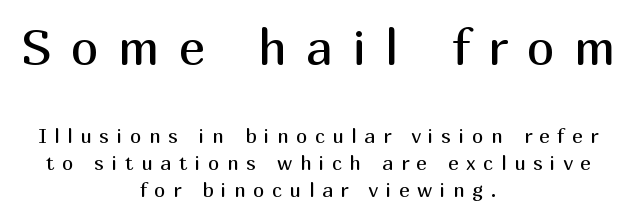
{"serif": "no", "italic": "no", "bold": "no", "weight": "regular", "width": "normal", "stroke_contrast": "medium", "x_height": "medium", "monospaced": "no", "underline": "no", "align": "center", "line_spacing": "normal", "line_spacing_ratio": 1.35, "letter_spacing": "wide", "letter_spacing_em": 0.38, "larger_block": "first", "size_ratio": 2.5, "glyph_px": 50}
